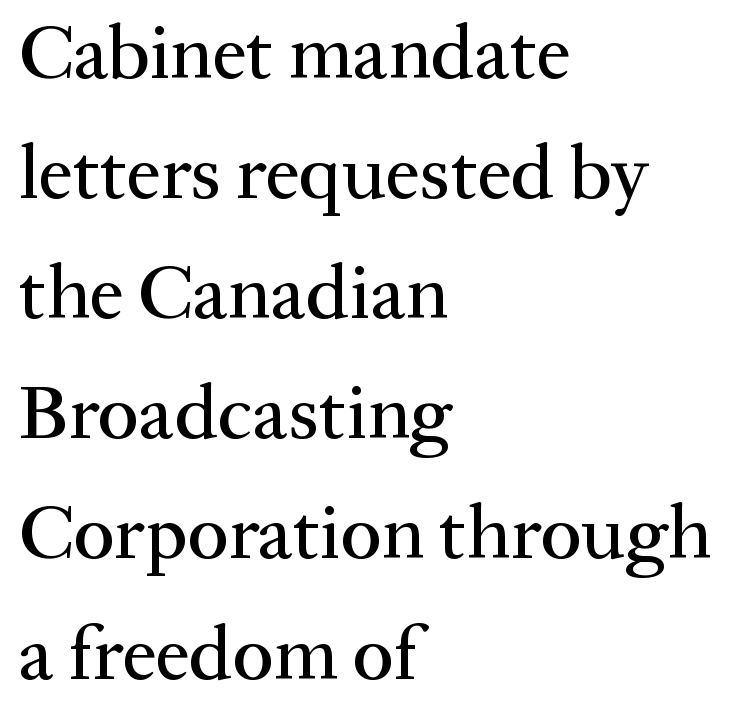
The image shows 77 px serif type, upright; set left-aligned, normal line spacing (1.56x), normal letter spacing, not underlined; medium stroke contrast and a medium x-height.
